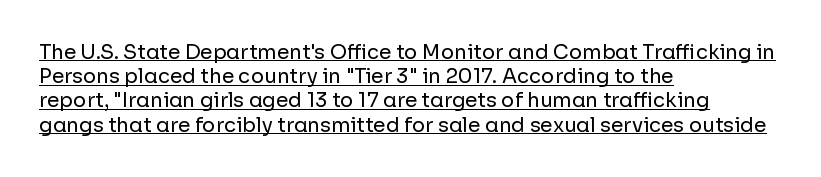
Q: Is the text bold? A: No.
Q: Is the text italic (slanted)? A: No, it is upright.
Q: Is the text underlined? A: Yes.
Q: How is the paragraph aligned? A: Left-aligned.
Q: Is the spacing between letters normal or unusually wide? A: Normal.
